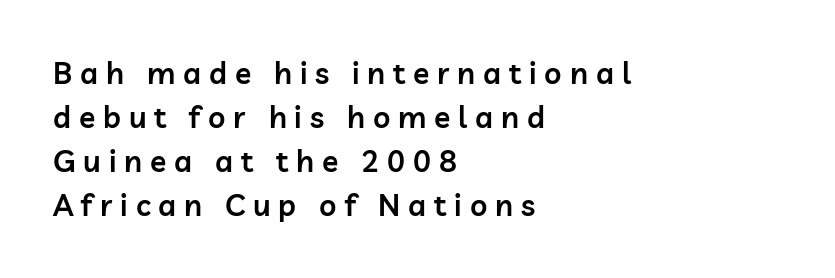
Q: Is the text bold? A: Semi-bold.
Q: Is the text italic (slanted)? A: No, it is upright.
Q: Is the typeface a serif or a sans-serif typeface? A: Sans-serif.
Q: Is the text underlined? A: No.
Q: How is the paragraph aligned? A: Left-aligned.
Q: Is the spacing between letters normal or unusually wide? A: Unusually wide.
Q: Is the spacing between lines tight, normal or loose? A: Normal.
Q: Width (condensed, normal, or wide)? A: Normal.
Q: Stroke contrast? A: Low.
Q: x-height? A: Medium.
Q: Monospaced? A: No.
